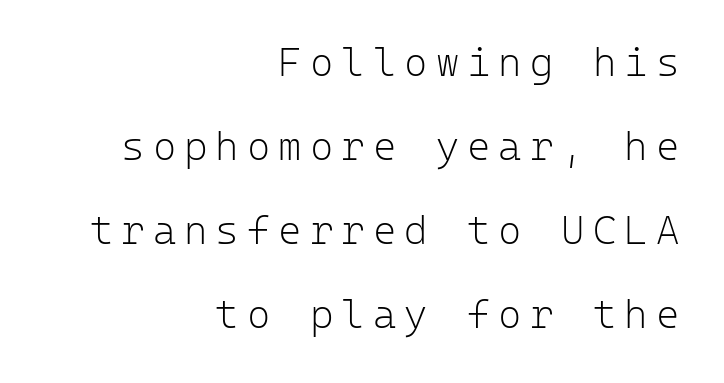
The image shows 40 px light sans-serif type, upright, monospaced; set right-aligned, loose line spacing (2.1x), unusually wide letter spacing (+0.2 em), not underlined; low stroke contrast and a medium x-height.
